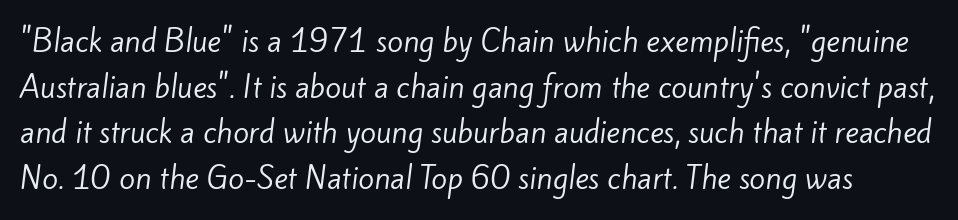
Q: Is the text bold? A: No.
Q: Is the typeface a serif or a sans-serif typeface? A: Sans-serif.
Q: Is the text underlined? A: No.
Q: Is the spacing between letters normal or unusually wide? A: Normal.
Q: Is the spacing between lines tight, normal or loose? A: Normal.
Q: Width (condensed, normal, or wide)? A: Normal.
Q: Stroke contrast? A: Low.
Q: x-height? A: Small.
Q: Monospaced? A: No.
